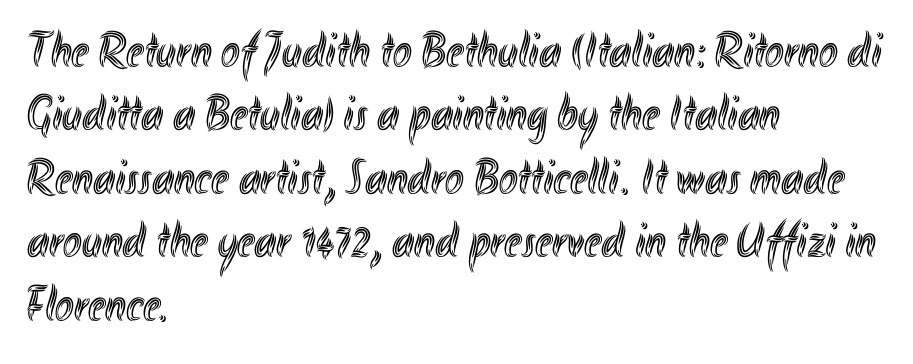
The image shows 50 px condensed type; set left-aligned, normal line spacing (1.27x), normal letter spacing, not underlined; a small x-height.
